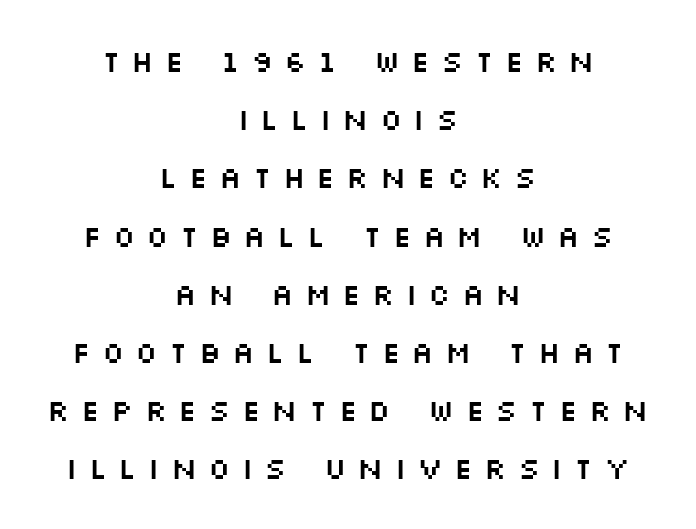
Honestly, the rows look like they've been pulled way apart. A sans-serif font was chosen for this passage. What stands out about the letter spacing? Its width — letters are far apart. Think of a printed novel: that variable character pitch is what you see here. Underlining? Definitely not there. Quick note: not italic, upright.
